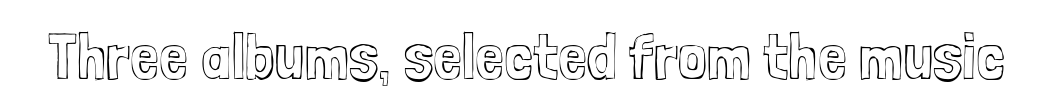
Q: Is the text italic (slanted)? A: No, it is upright.
Q: Is the text underlined? A: No.
Q: Is the spacing between letters normal or unusually wide? A: Normal.
Q: Width (condensed, normal, or wide)? A: Condensed.
Q: x-height? A: Medium.
Q: Monospaced? A: No.
